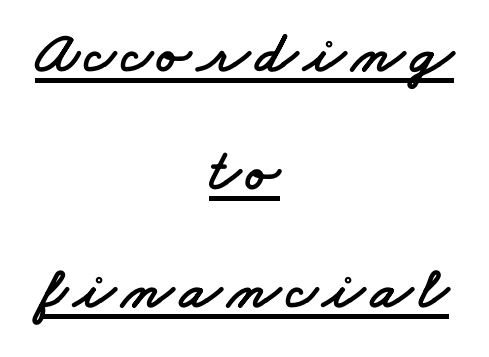
Q: Is the typeface a serif or a sans-serif typeface? A: Sans-serif.
Q: Is the text underlined? A: Yes.
Q: How is the paragraph aligned? A: Centered.
Q: Is the spacing between lines tight, normal or loose? A: Loose.
Q: Width (condensed, normal, or wide)? A: Wide.
Q: Stroke contrast? A: Low.
Q: x-height? A: Small.
Q: Monospaced? A: No.
